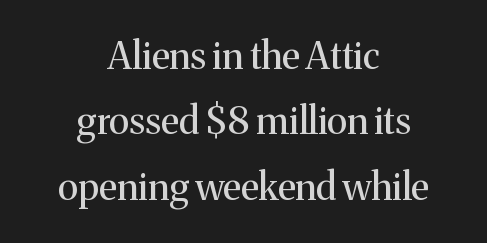
Q: Is the text bold? A: No.
Q: Is the text italic (slanted)? A: No, it is upright.
Q: Is the typeface a serif or a sans-serif typeface? A: Serif.
Q: Is the text underlined? A: No.
Q: How is the paragraph aligned? A: Centered.
Q: Is the spacing between letters normal or unusually wide? A: Normal.
Q: Width (condensed, normal, or wide)? A: Normal.
Q: Stroke contrast? A: Medium.
Q: x-height? A: Medium.
Q: Monospaced? A: No.
